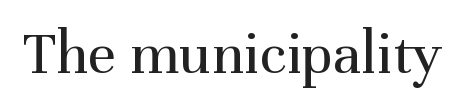
The image shows 62 px regular-weight serif type, upright; set normal letter spacing, not underlined; medium stroke contrast and a medium x-height.
